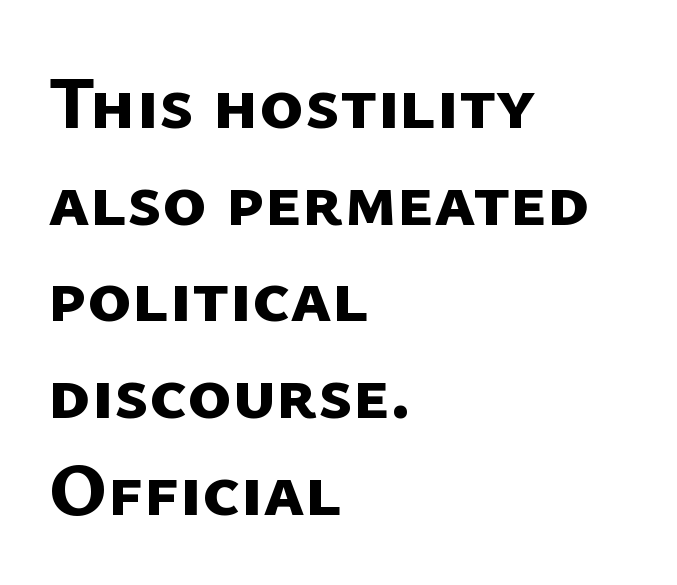
{"serif": "no", "bold": "yes", "weight": "bold", "width": "normal", "stroke_contrast": "low", "x_height": "medium", "monospaced": "no", "underline": "no", "align": "left", "line_spacing": "normal", "line_spacing_ratio": 1.29, "letter_spacing": "normal", "letter_spacing_em": 0.0, "glyph_px": 75}
